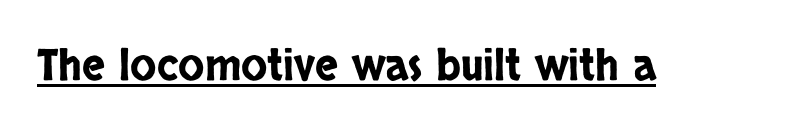
Q: Is the text italic (slanted)? A: No, it is upright.
Q: Is the typeface a serif or a sans-serif typeface? A: Sans-serif.
Q: Is the text underlined? A: Yes.
Q: Is the spacing between letters normal or unusually wide? A: Normal.
Q: Width (condensed, normal, or wide)? A: Condensed.
Q: Stroke contrast? A: Low.
Q: x-height? A: Large.
Q: Monospaced? A: No.
